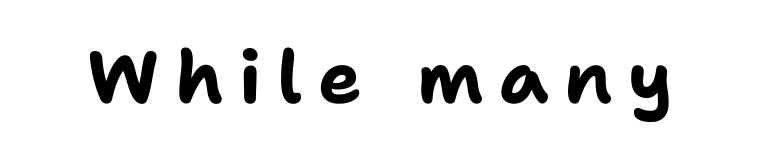
{"serif": "no", "italic": "no", "bold": "yes", "weight": "bold", "width": "normal", "stroke_contrast": "low", "x_height": "medium", "monospaced": "no", "underline": "no", "letter_spacing": "wide", "letter_spacing_em": 0.21, "glyph_px": 73}
